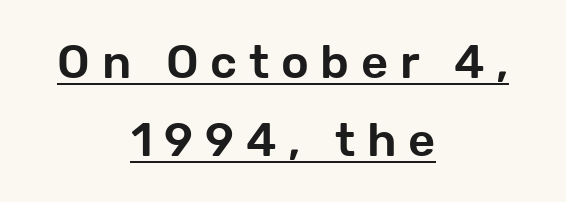
{"serif": "no", "italic": "no", "width": "normal", "stroke_contrast": "low", "x_height": "medium", "monospaced": "no", "underline": "yes", "align": "center", "line_spacing": "normal", "line_spacing_ratio": 1.65, "letter_spacing": "wide", "letter_spacing_em": 0.25, "glyph_px": 47}
